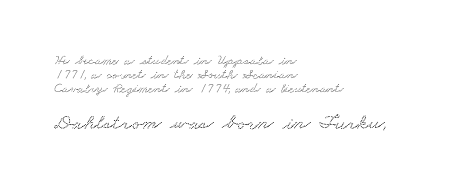
Q: Is the text underlined? A: No.
Q: How is the paragraph aligned? A: Left-aligned.
Q: Is the spacing between letters normal or unusually wide? A: Normal.
Q: Is the spacing between lines tight, normal or loose? A: Tight.
Q: Which block of text is set in a larger size, the first (top) or the second (bottom)? A: The second (bottom) one.
